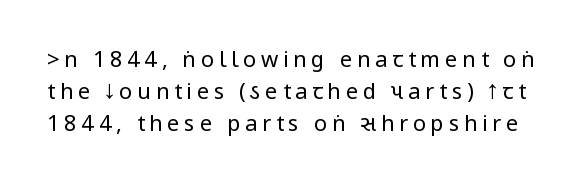
Is there much room between lines? A standard amount, neither cramped nor airy. No word sits above an underline. Counters stay open thanks to moderate or lighter strokes. It's the straight-up-and-down kind of type. Tracking value appears strongly positive — letters spread wide.
